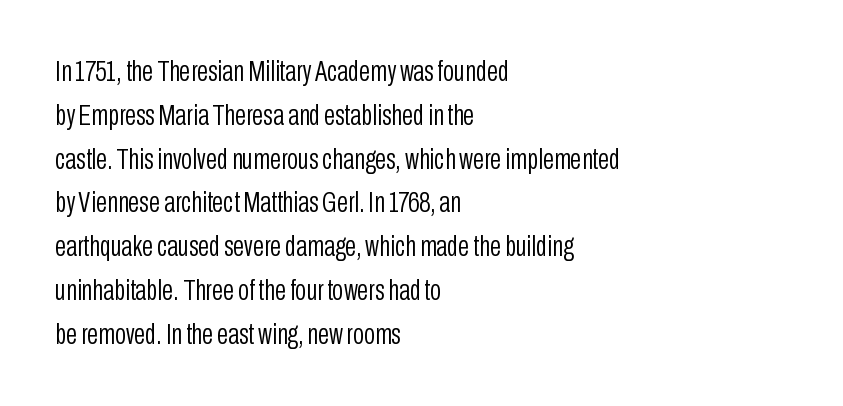
Q: Is the text bold? A: No.
Q: Is the text italic (slanted)? A: No, it is upright.
Q: Is the typeface a serif or a sans-serif typeface? A: Sans-serif.
Q: Is the text underlined? A: No.
Q: How is the paragraph aligned? A: Left-aligned.
Q: Is the spacing between letters normal or unusually wide? A: Normal.
Q: Is the spacing between lines tight, normal or loose? A: Normal.
Q: Width (condensed, normal, or wide)? A: Condensed.
Q: Stroke contrast? A: Low.
Q: x-height? A: Medium.
Q: Monospaced? A: No.
